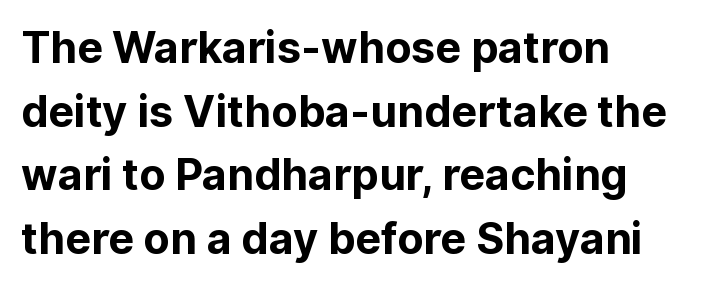
The rendering uses natural spacing where letterforms have individual widths. This is sans-serif lettering, the kind often seen on screens and signage. The type is set solid horizontally, with unmodified tracking. Horizontal alignment here is leftward, the default for most running prose. The gap between lines stays unmarked. Leading: standard.
